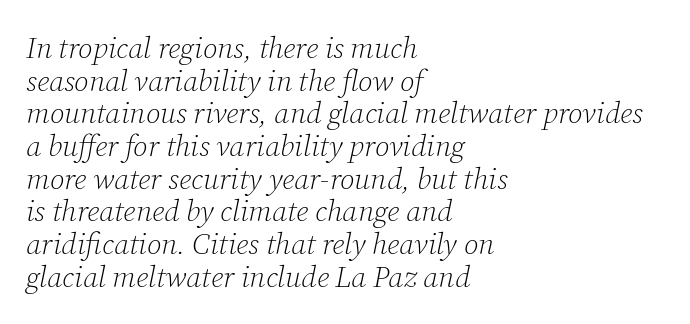
{"serif": "yes", "italic": "yes", "lean": "right", "slant_degrees": 12, "bold": "no", "weight": "light", "width": "normal", "stroke_contrast": "low", "x_height": "medium", "monospaced": "no", "underline": "no", "align": "left", "line_spacing": "tight", "line_spacing_ratio": 1.09, "letter_spacing": "normal", "letter_spacing_em": 0.0, "glyph_px": 30}
